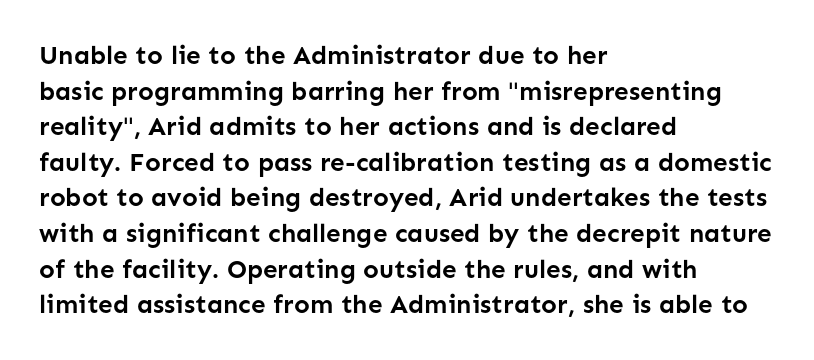
Q: Is the text bold? A: Yes.
Q: Is the text italic (slanted)? A: No, it is upright.
Q: Is the text underlined? A: No.
Q: How is the paragraph aligned? A: Left-aligned.
Q: Is the spacing between letters normal or unusually wide? A: Normal.
Q: Is the spacing between lines tight, normal or loose? A: Normal.
